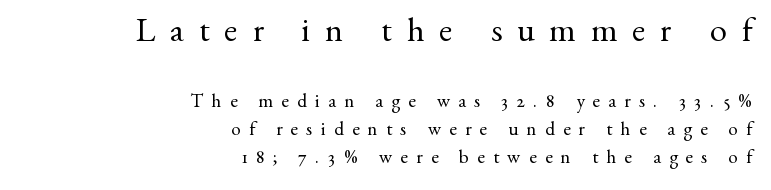
The image shows 34 px regular-weight serif type, upright; set right-aligned, normal line spacing (1.45x), unusually wide letter spacing (+0.44 em), not underlined; the first (top) block is 1.79x larger; medium stroke contrast and a small x-height.
